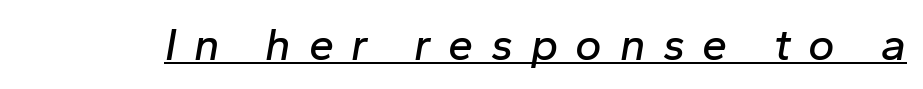
Q: Is the text italic (slanted)? A: Yes, it leans right by about 10 degrees.
Q: Is the text underlined? A: Yes.
Q: Is the spacing between letters normal or unusually wide? A: Unusually wide.
Q: Width (condensed, normal, or wide)? A: Normal.
Q: Stroke contrast? A: Low.
Q: x-height? A: Medium.
Q: Monospaced? A: No.
